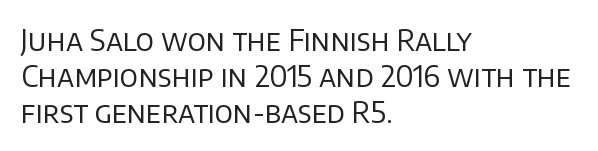
{"serif": "no", "italic": "no", "bold": "no", "weight": "regular", "width": "normal", "stroke_contrast": "low", "x_height": "large", "monospaced": "no", "underline": "no", "align": "left", "line_spacing_ratio": 1.24, "letter_spacing": "normal", "letter_spacing_em": 0.0, "glyph_px": 29}
